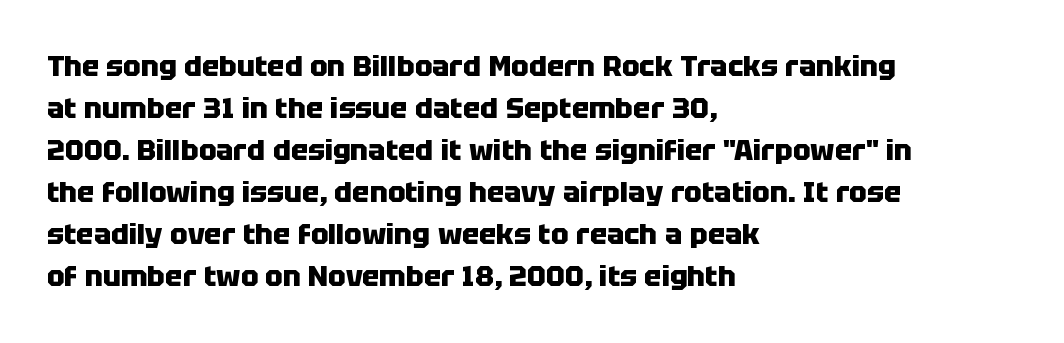
{"serif": "no", "italic": "no", "bold": "yes", "weight": "heavy", "width": "normal", "stroke_contrast": "low", "x_height": "large", "monospaced": "no", "underline": "no", "align": "left", "line_spacing": "normal", "line_spacing_ratio": 1.45, "letter_spacing": "normal", "letter_spacing_em": 0.0, "glyph_px": 29}
